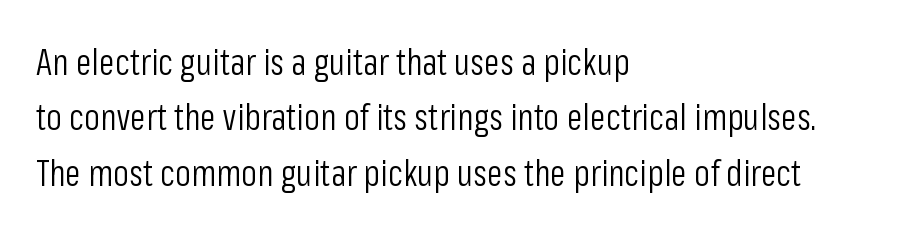
A typesetter would call this proportional, since set widths differ per character. Regarding serifs, this sample does without them. Stems here are at most as thick as an everyday book face. The leading is moderate, giving the passage an even texture.
